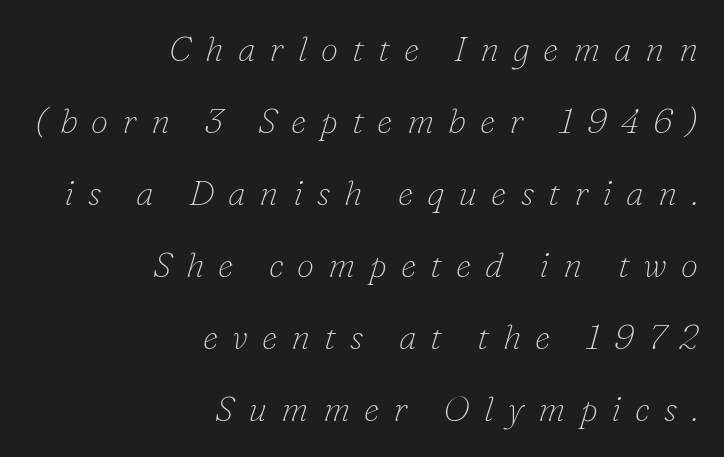
Unmarked baselines from the first word to the last. The characters display serif detailing at their extremities. Weight: regular or lighter. The axis of the letterforms is tilted away from vertical.
